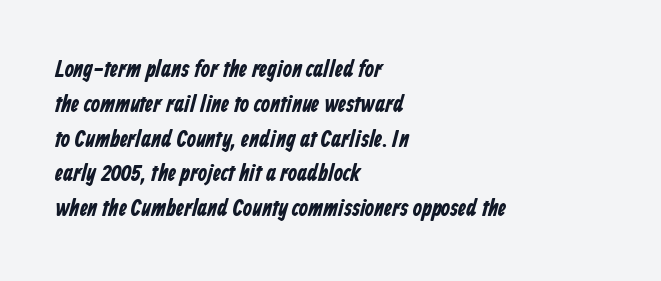
{"bold": "yes", "underline": "no", "align": "left", "line_spacing": "normal", "line_spacing_ratio": 1.45, "letter_spacing": "normal", "letter_spacing_em": 0.0, "glyph_px": 24}
